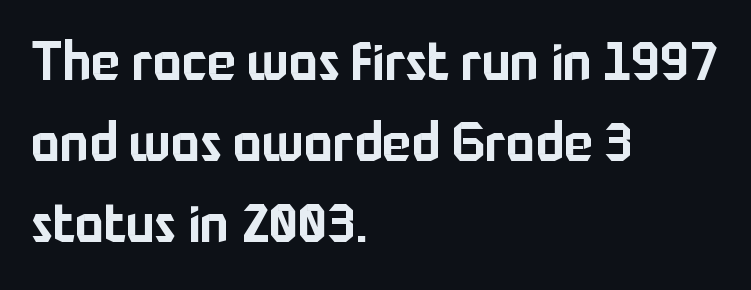
Q: Is the text italic (slanted)? A: No, it is upright.
Q: Is the typeface a serif or a sans-serif typeface? A: Sans-serif.
Q: Is the text underlined? A: No.
Q: How is the paragraph aligned? A: Left-aligned.
Q: Is the spacing between letters normal or unusually wide? A: Normal.
Q: Is the spacing between lines tight, normal or loose? A: Normal.
Q: Width (condensed, normal, or wide)? A: Normal.
Q: Stroke contrast? A: Low.
Q: x-height? A: Medium.
Q: Monospaced? A: No.
